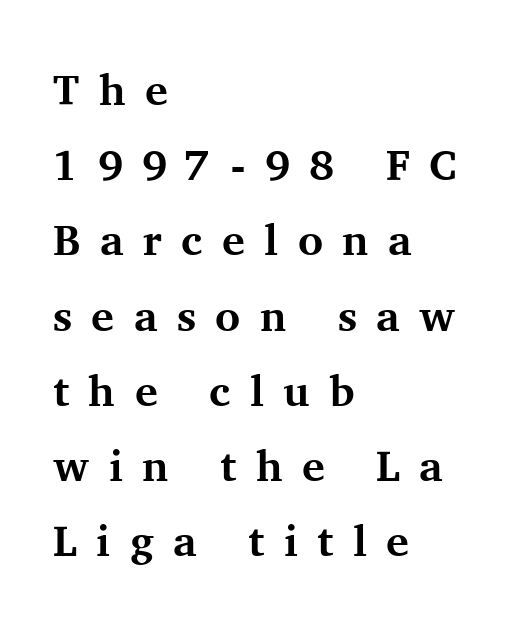
The sample has been set heavy, in full bold. Is there any slant? The stems are plumb. These lines stack with their left ends in a neat column. Check under the words: just untouched page. Here the glyphs are tracked loosely, breaking word shapes into spaced letters.
